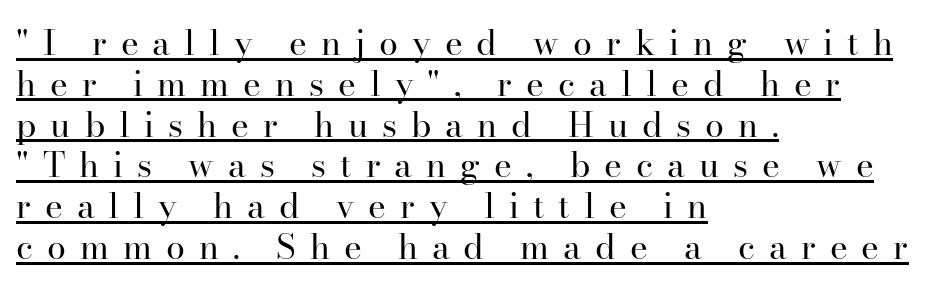
Unlike italic type, these characters show no tilt at all. The passage is arranged the way most books set body copy — flush left. The passage shown has open, widely tracked lettering throughout. The designer went with a serif here, giving each stem small feet.
